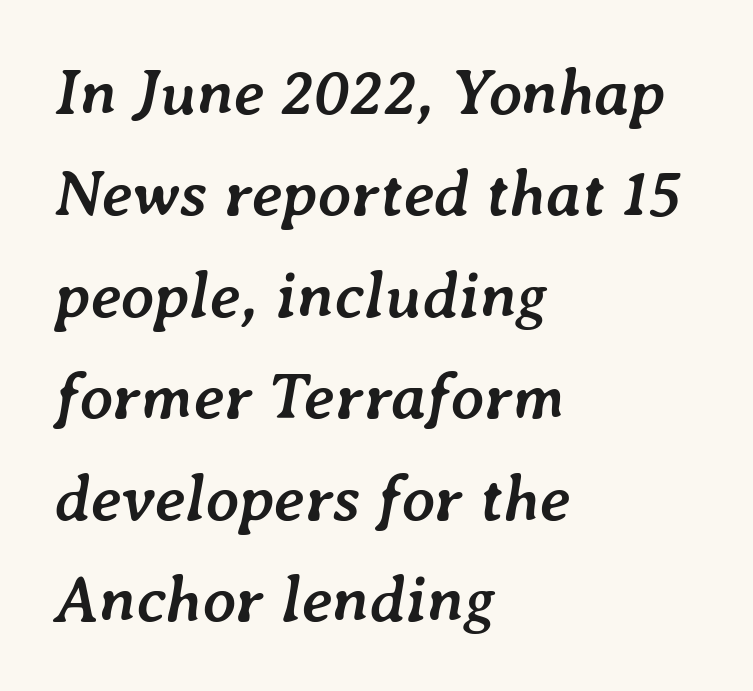
The image shows 65 px semibold type, italic (leaning right); set left-aligned, normal line spacing (1.56x), normal letter spacing, not underlined; low stroke contrast and a medium x-height.
